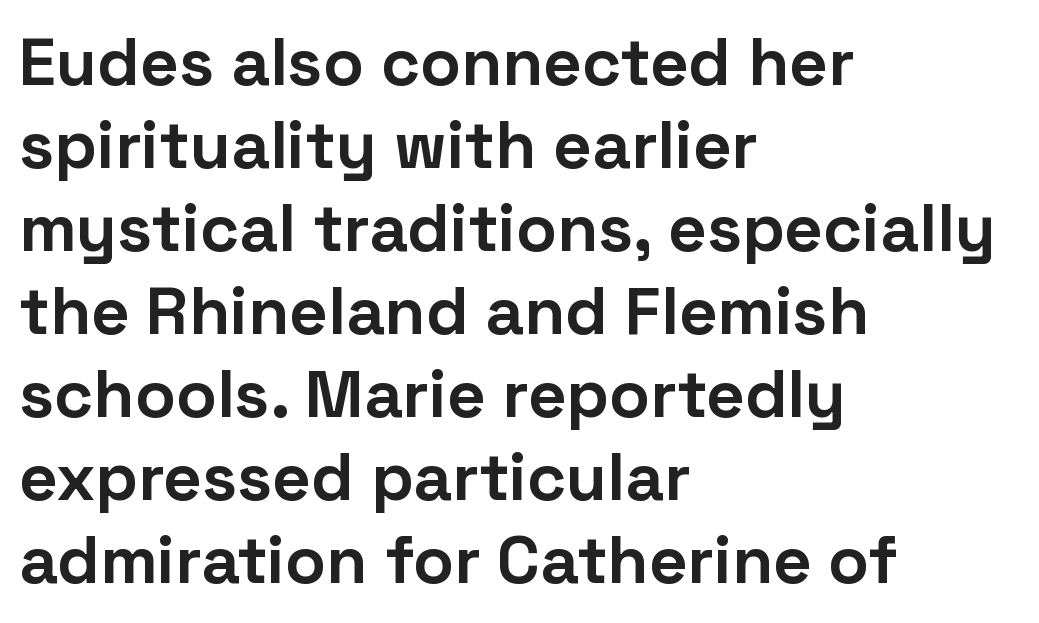
{"serif": "no", "italic": "no", "bold": "yes", "weight": "bold", "width": "normal", "stroke_contrast": "low", "x_height": "medium", "monospaced": "no", "underline": "no", "align": "left", "line_spacing_ratio": 1.24, "letter_spacing": "normal", "letter_spacing_em": 0.0, "glyph_px": 67}
